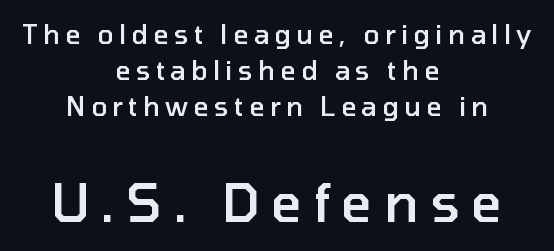
This rendering features lettering with no underline. Horizontal bands of white between lines are of average thickness. In terms of letterform style, serifs are entirely absent. In CSS terms this would be text-align: center. The letterforms stand isolated, each surrounded by extra space. Tall strokes in this sample are plumb rather than angled.
